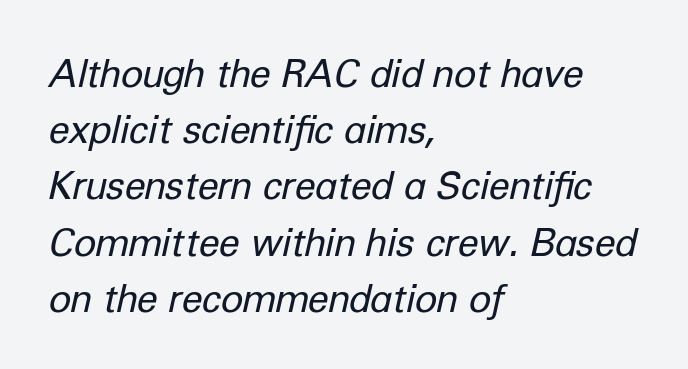
Q: Is the text bold? A: No.
Q: Is the text italic (slanted)? A: Yes, it leans right by about 12 degrees.
Q: Is the text underlined? A: No.
Q: How is the paragraph aligned? A: Left-aligned.
Q: Is the spacing between letters normal or unusually wide? A: Normal.
Q: Is the spacing between lines tight, normal or loose? A: Normal.
Q: Width (condensed, normal, or wide)? A: Normal.
Q: Stroke contrast? A: Low.
Q: x-height? A: Medium.
Q: Monospaced? A: No.
